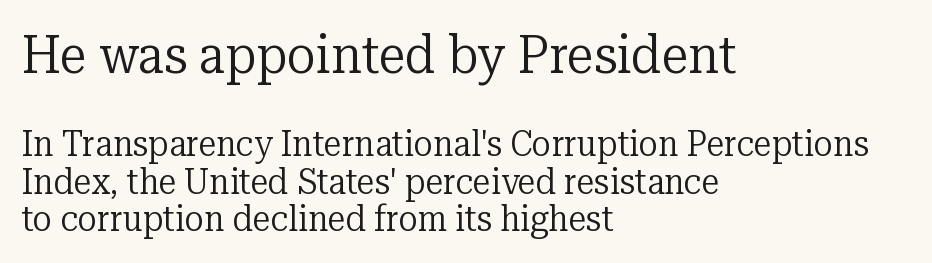
{"serif": "yes", "italic": "no", "bold": "no", "weight": "regular", "width": "normal", "stroke_contrast": "low", "x_height": "medium", "monospaced": "no", "underline": "no", "align": "left", "line_spacing": "tight", "line_spacing_ratio": 1.05, "letter_spacing": "normal", "letter_spacing_em": 0.0, "larger_block": "first", "size_ratio": 1.5, "glyph_px": 54}
